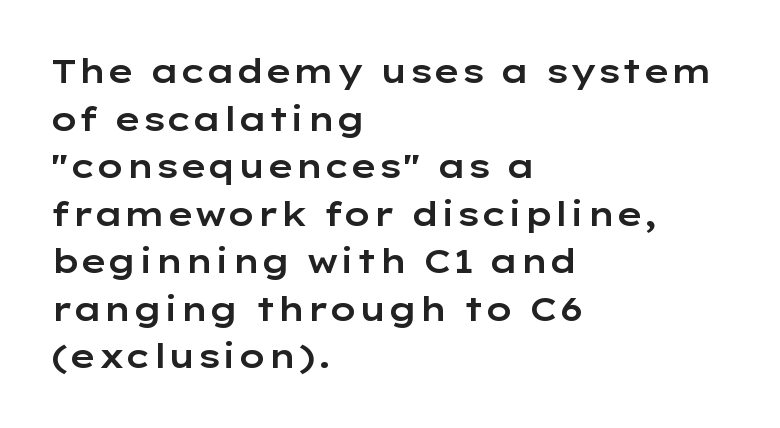
{"serif": "no", "italic": "no", "width": "wide", "stroke_contrast": "low", "x_height": "medium", "monospaced": "no", "underline": "no", "align": "left", "line_spacing": "normal", "line_spacing_ratio": 1.44, "letter_spacing": "normal", "letter_spacing_em": 0.0, "glyph_px": 33}
